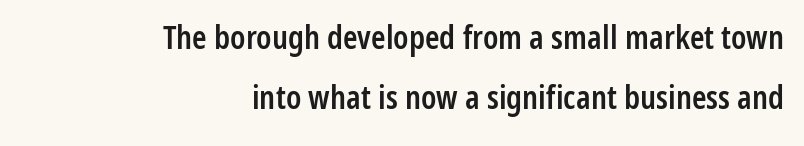
Q: Is the text bold? A: Semi-bold.
Q: Is the text italic (slanted)? A: No, it is upright.
Q: Is the typeface a serif or a sans-serif typeface? A: Sans-serif.
Q: Is the text underlined? A: No.
Q: How is the paragraph aligned? A: Right-aligned.
Q: Is the spacing between letters normal or unusually wide? A: Normal.
Q: Width (condensed, normal, or wide)? A: Condensed.
Q: Stroke contrast? A: Low.
Q: x-height? A: Medium.
Q: Monospaced? A: No.
